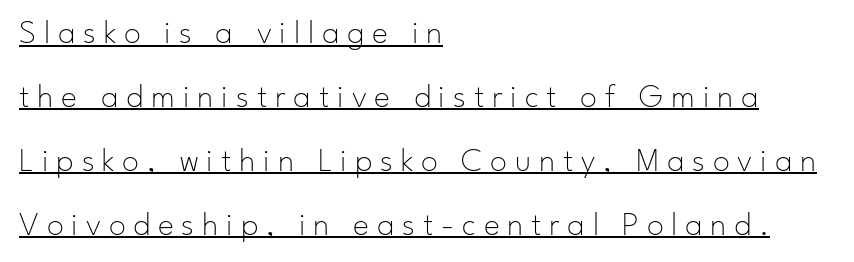
The image shows 34 px thin sans-serif type, upright; set left-aligned, line spacing 1.88x, unusually wide letter spacing (+0.23 em), underlined; low stroke contrast and a small x-height.
